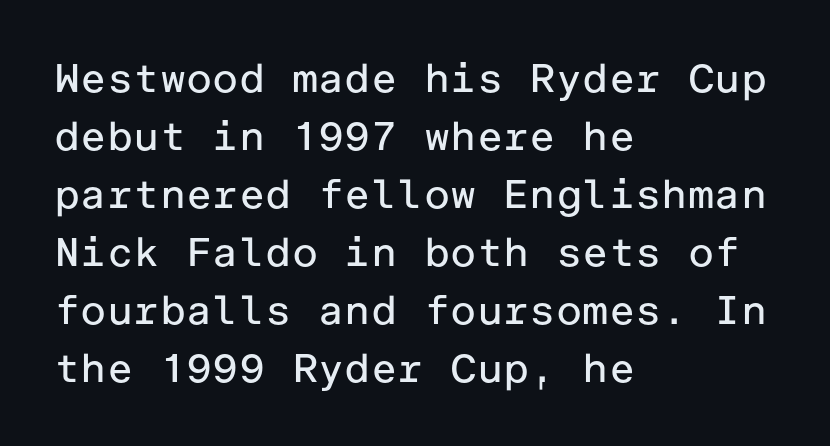
{"serif": "no", "italic": "no", "bold": "no", "weight": "regular", "width": "normal", "stroke_contrast": "low", "x_height": "medium", "underline": "no", "align": "left", "line_spacing": "normal", "line_spacing_ratio": 1.45, "letter_spacing": "normal", "letter_spacing_em": 0.0, "glyph_px": 40}
